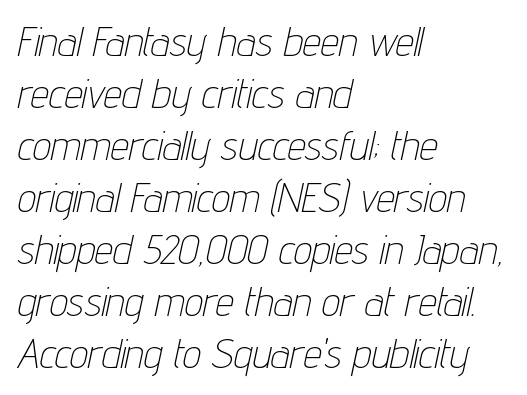
The image shows 41 px thin, condensed type, italic (leaning right); set left-aligned, normal line spacing (1.27x), normal letter spacing, not underlined; low stroke contrast and a medium x-height.
